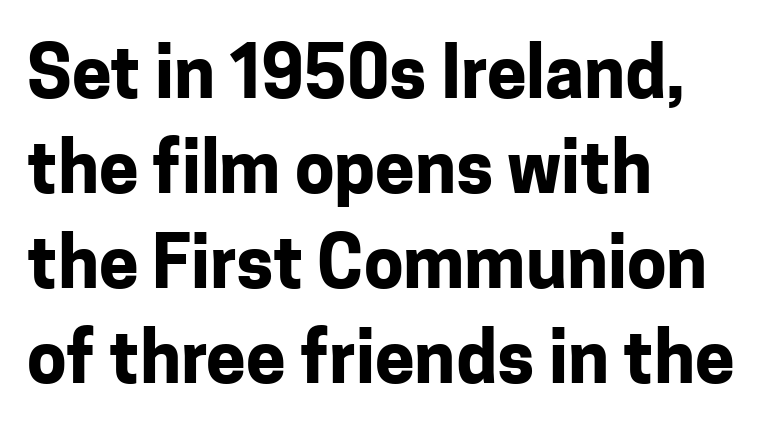
{"serif": "no", "italic": "no", "bold": "yes", "weight": "bold", "width": "normal", "stroke_contrast": "low", "x_height": "medium", "monospaced": "no", "underline": "no", "align": "left", "line_spacing": "normal", "line_spacing_ratio": 1.34, "letter_spacing": "normal", "letter_spacing_em": 0.0, "glyph_px": 71}
